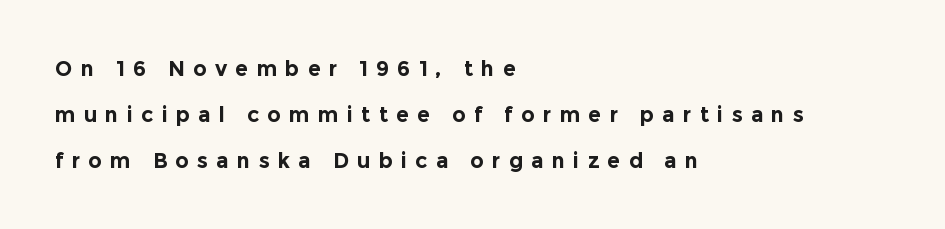
Leading: increased. The glyphs are unaccompanied by any horizontal stroke below them. Set as a true bold cut, around the 700 mark. What stands out about the letter spacing? Its width — letters are far apart. Horizontal alignment here is leftward, the default for most running prose. The font's upright variant was chosen for this text.
